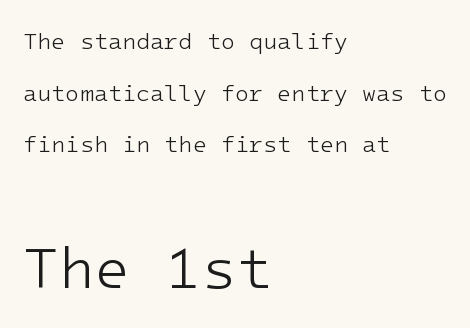
{"serif": "no", "italic": "no", "bold": "no", "weight": "light", "width": "normal", "stroke_contrast": "low", "x_height": "medium", "monospaced": "yes", "underline": "no", "align": "left", "line_spacing": "loose", "line_spacing_ratio": 2.24, "letter_spacing": "normal", "letter_spacing_em": 0.0, "larger_block": "second", "size_ratio": 2.52, "glyph_px": 58}
